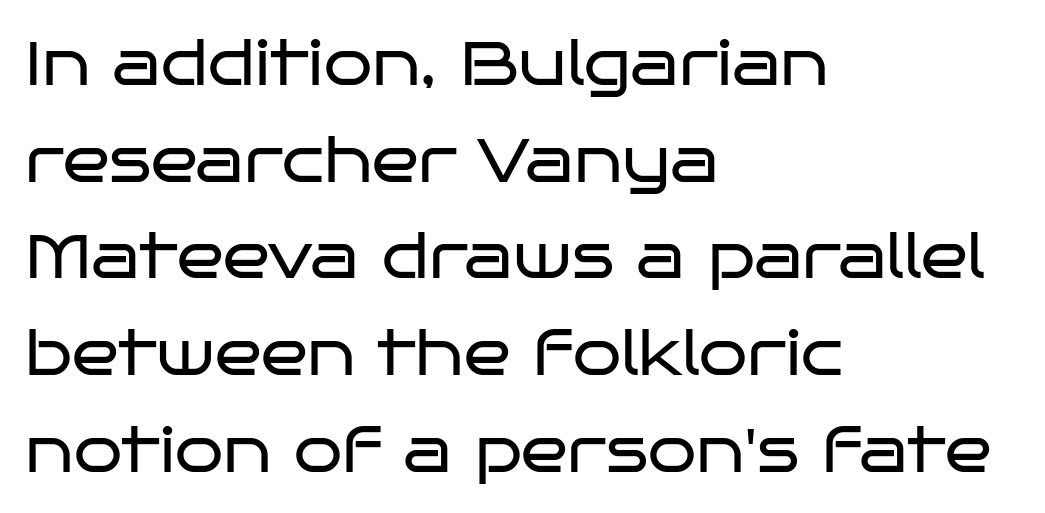
Q: Is the text bold? A: No.
Q: Is the text italic (slanted)? A: No, it is upright.
Q: Is the typeface a serif or a sans-serif typeface? A: Sans-serif.
Q: Is the text underlined? A: No.
Q: How is the paragraph aligned? A: Left-aligned.
Q: Is the spacing between letters normal or unusually wide? A: Normal.
Q: Is the spacing between lines tight, normal or loose? A: Normal.
Q: Width (condensed, normal, or wide)? A: Wide.
Q: Stroke contrast? A: Low.
Q: x-height? A: Large.
Q: Monospaced? A: No.
